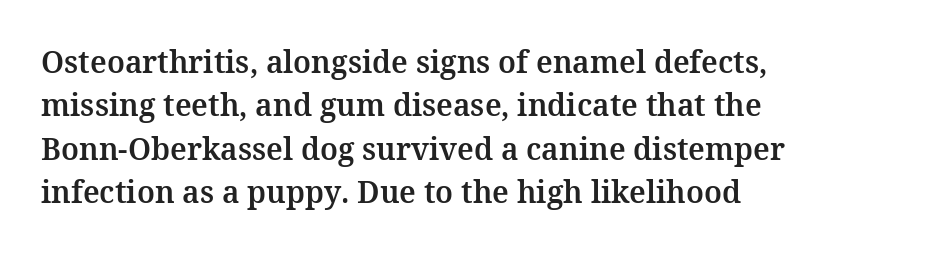
When letters stand straight like this, we call the style roman or upright. Look at the bottom of the vertical strokes: they flare into serifs here. The rows are spaced the way most documents space them. The compositor pushed each line to the left boundary.
